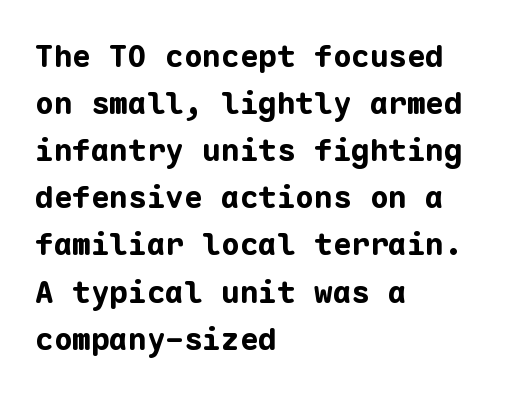
Q: Is the text bold? A: Yes.
Q: Is the text italic (slanted)? A: No, it is upright.
Q: Is the typeface a serif or a sans-serif typeface? A: Sans-serif.
Q: Is the text underlined? A: No.
Q: How is the paragraph aligned? A: Left-aligned.
Q: Is the spacing between letters normal or unusually wide? A: Normal.
Q: Is the spacing between lines tight, normal or loose? A: Normal.
Q: Width (condensed, normal, or wide)? A: Normal.
Q: Stroke contrast? A: Low.
Q: x-height? A: Medium.
Q: Monospaced? A: Yes.
